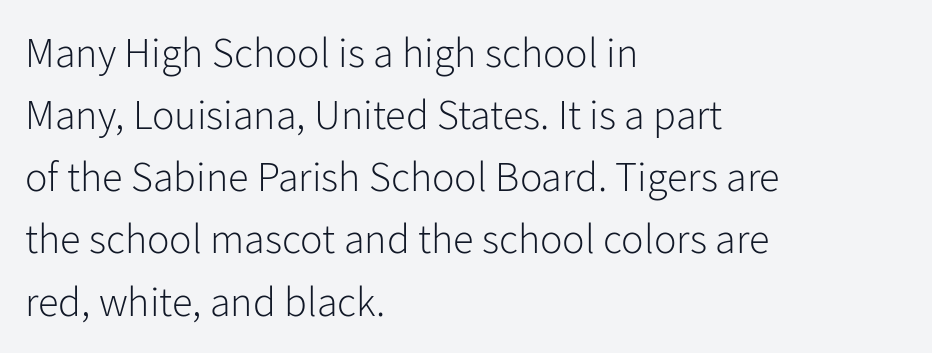
Is this a sans? Yes — the strokes have no serifs. Rendered with straight, roman letterforms. The face looks like a standard text weight, possibly lighter. Short and long lines alike share a common starting point at left. What's the leading like? Ordinary, nothing unusual. The passage shown is typed in a proportional face where columns would drift.
